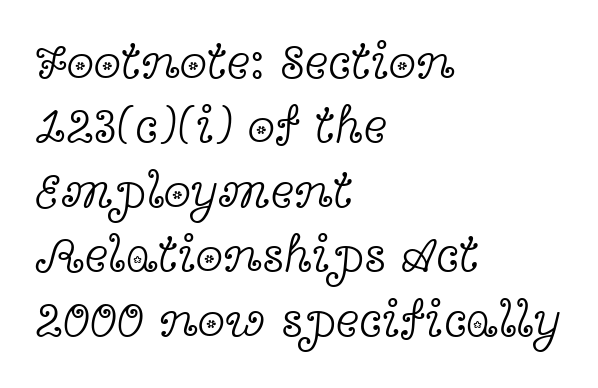
The font family rendered here belongs to the serif group. The typesetter chose a ragged-right arrangement here. The designer left line spacing at the default. Heft: none added — not bold. The passage shown is typed in a proportional face where columns would drift. Default kerning and tracking; the words read as compact shapes.
